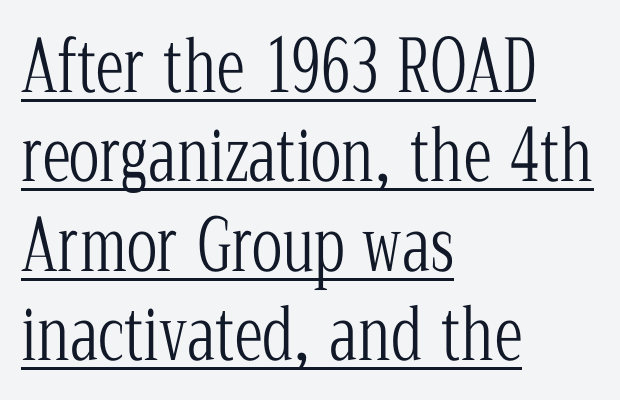
Layout note: lines flush left. The passage shown is not bold in any degree. Regarding serifs, this sample has them. Quick note: underline on. The leading is moderate, giving the passage an even texture.
